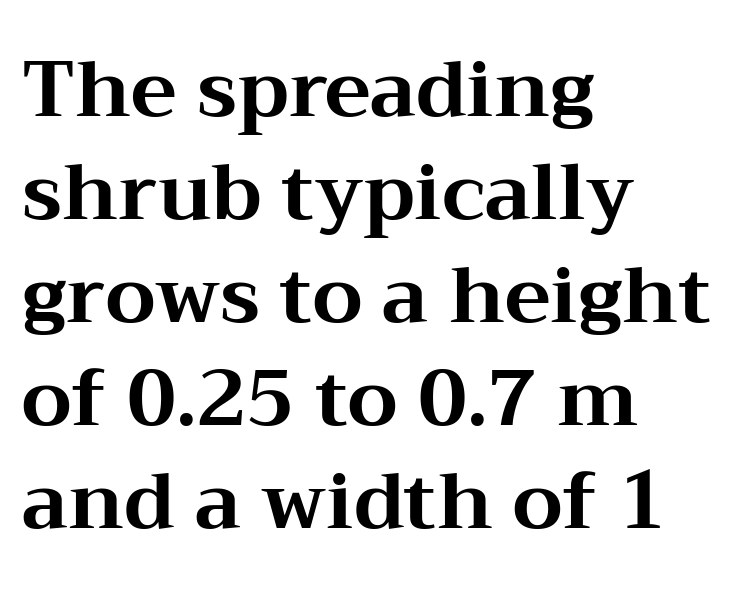
Q: Is the text bold? A: Yes.
Q: Is the text italic (slanted)? A: No, it is upright.
Q: Is the typeface a serif or a sans-serif typeface? A: Serif.
Q: Is the text underlined? A: No.
Q: How is the paragraph aligned? A: Left-aligned.
Q: Is the spacing between letters normal or unusually wide? A: Normal.
Q: Is the spacing between lines tight, normal or loose? A: Normal.
Q: Width (condensed, normal, or wide)? A: Wide.
Q: Stroke contrast? A: Medium.
Q: x-height? A: Medium.
Q: Monospaced? A: No.
